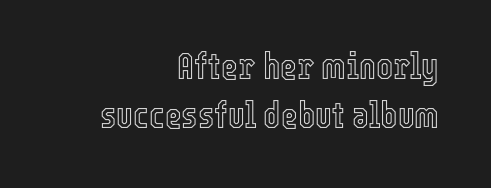
Q: Is the text italic (slanted)? A: No, it is upright.
Q: Is the text underlined? A: No.
Q: How is the paragraph aligned? A: Right-aligned.
Q: Is the spacing between letters normal or unusually wide? A: Normal.
Q: Is the spacing between lines tight, normal or loose? A: Normal.
Q: Width (condensed, normal, or wide)? A: Condensed.
Q: x-height? A: Medium.
Q: Monospaced? A: No.
